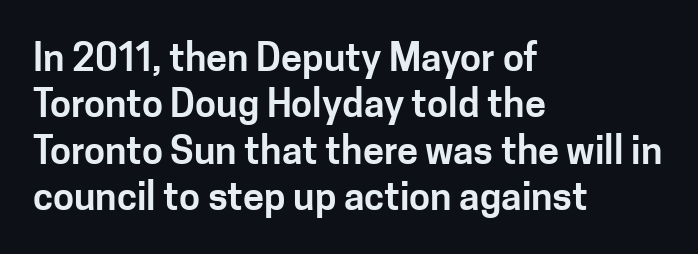
Q: Is the text italic (slanted)? A: No, it is upright.
Q: Is the typeface a serif or a sans-serif typeface? A: Sans-serif.
Q: Is the text underlined? A: No.
Q: How is the paragraph aligned? A: Left-aligned.
Q: Is the spacing between letters normal or unusually wide? A: Normal.
Q: Width (condensed, normal, or wide)? A: Normal.
Q: Stroke contrast? A: Low.
Q: x-height? A: Medium.
Q: Monospaced? A: No.
